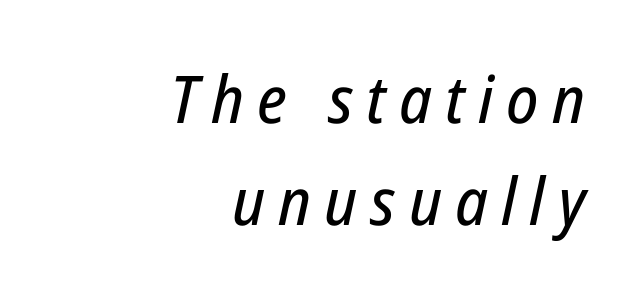
{"italic": "yes", "lean": "right", "slant_degrees": 12, "width": "condensed", "stroke_contrast": "low", "x_height": "medium", "monospaced": "no", "underline": "no", "align": "right", "line_spacing": "normal", "line_spacing_ratio": 1.54, "letter_spacing": "wide", "letter_spacing_em": 0.2, "glyph_px": 66}
